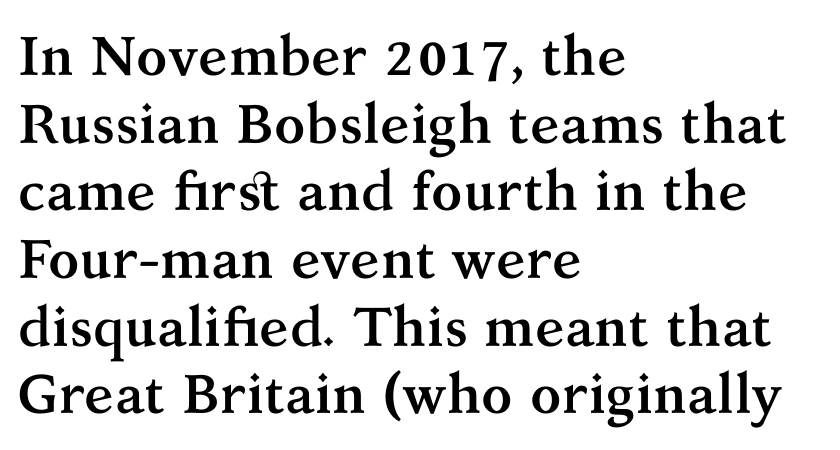
{"serif": "yes", "italic": "no", "bold": "yes", "weight": "semibold", "width": "normal", "stroke_contrast": "medium", "x_height": "medium", "monospaced": "no", "underline": "no", "align": "left", "line_spacing_ratio": 1.23, "letter_spacing": "normal", "letter_spacing_em": 0.0, "glyph_px": 55}
